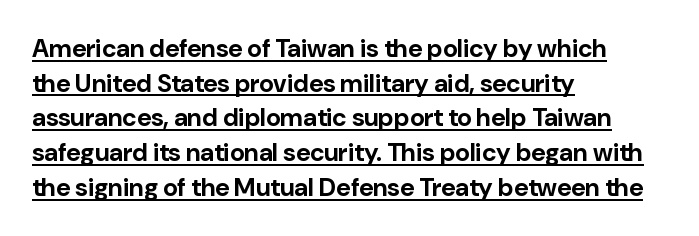
The image shows 25 px bold type, upright; set left-aligned, normal line spacing (1.39x), normal letter spacing, underlined.
